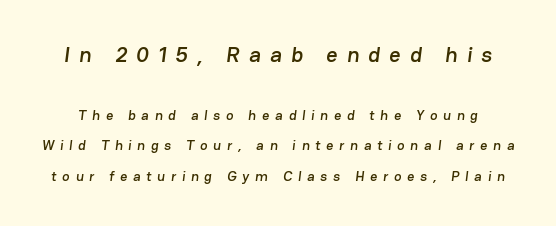
The passage shown begins with its larger block and ends with its smaller one. Only glyphs here, with clear space below each row. Compared with typical body copy, the letter spacing here is much looser. Each new line begins a long way beneath the previous one.
